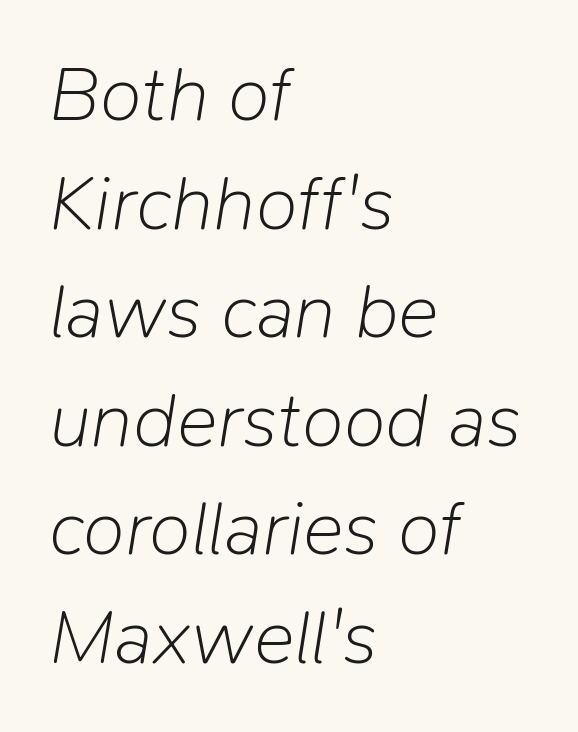
The image shows 77 px light type, italic (leaning right); set left-aligned, normal line spacing (1.41x), normal letter spacing, not underlined; low stroke contrast and a medium x-height.
